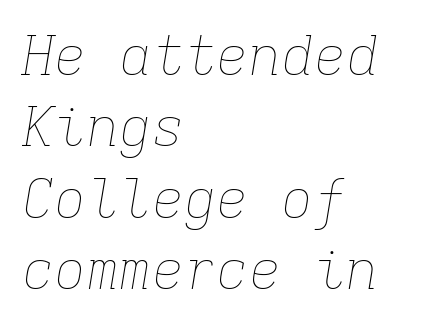
Q: Is the text bold? A: No.
Q: Is the text italic (slanted)? A: Yes, it leans right by about 9 degrees.
Q: Is the text underlined? A: No.
Q: How is the paragraph aligned? A: Left-aligned.
Q: Is the spacing between letters normal or unusually wide? A: Normal.
Q: Is the spacing between lines tight, normal or loose? A: Normal.
Q: Width (condensed, normal, or wide)? A: Normal.
Q: Stroke contrast? A: Low.
Q: x-height? A: Medium.
Q: Monospaced? A: Yes.
